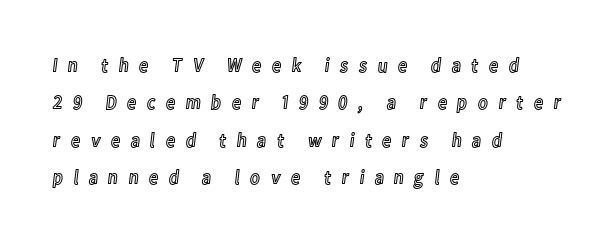
Caption: multi-line text, flush left, ragged right. Quick note: underline off. The tracking jumps out immediately: characters are airy and widely separated.
